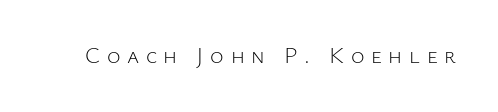
Q: Is the text bold? A: No.
Q: Is the text italic (slanted)? A: No, it is upright.
Q: Is the text underlined? A: No.
Q: Is the spacing between letters normal or unusually wide? A: Unusually wide.
